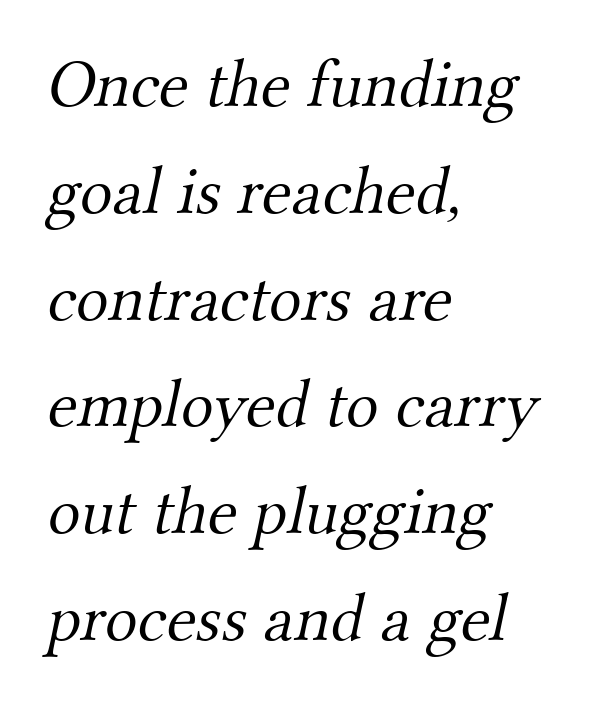
A typesetter would call this proportional, since set widths differ per character. The type is set solid horizontally, with unmodified tracking. This is not heavy type; no bold has been used. Classification — serif. Descender tails drop into unmarked territory.
